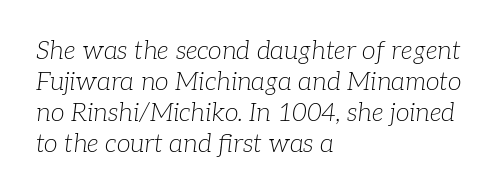
The image shows 25 px text type, italic (leaning right); set left-aligned, line spacing 1.24x, normal letter spacing, not underlined.
